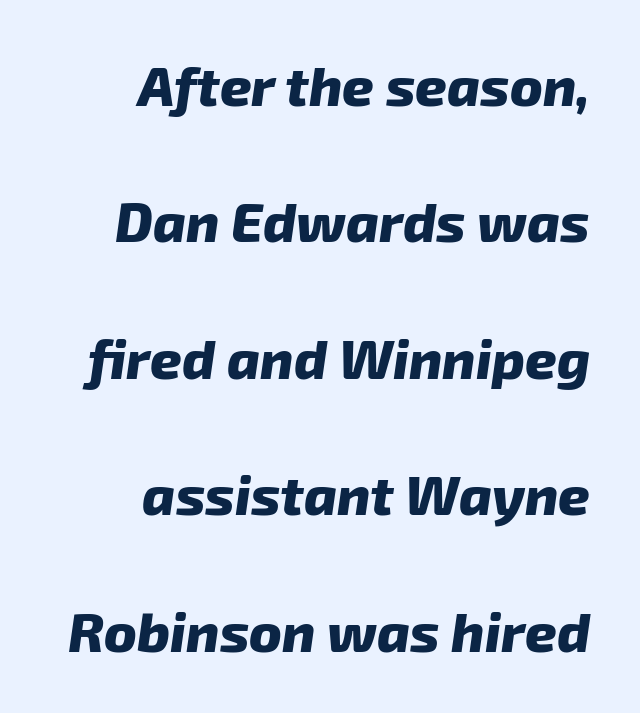
The image shows 55 px heavy sans-serif type; set right-aligned, loose line spacing (2.48x), normal letter spacing, not underlined; low stroke contrast and a medium x-height.
